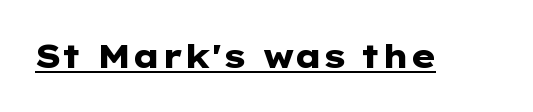
The image shows 33 px heavy, wide sans-serif type, upright; set normal letter spacing, underlined; low stroke contrast and a medium x-height.
